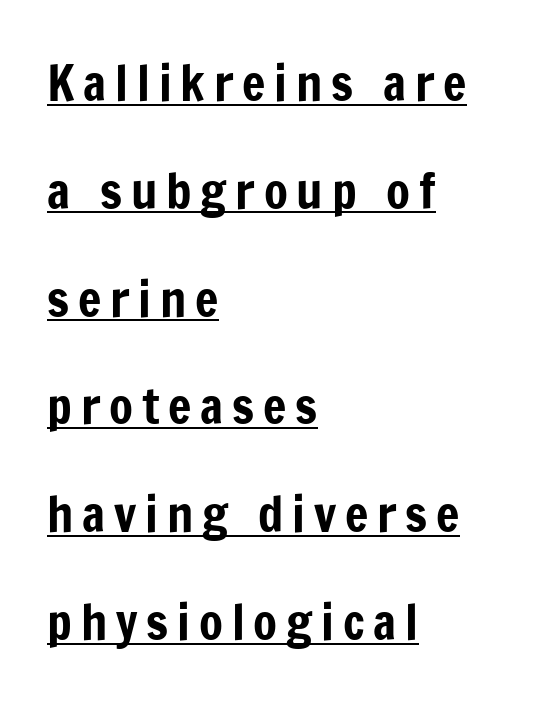
The image shows 49 px condensed sans-serif type, upright; set left-aligned, loose line spacing (2.2x), underlined; low stroke contrast and a medium x-height.
